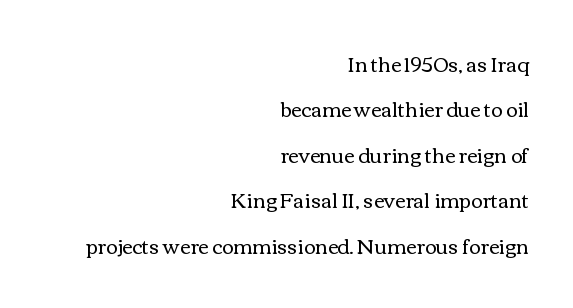
{"italic": "no", "bold": "no", "underline": "no", "align": "right", "line_spacing": "loose", "line_spacing_ratio": 2.27, "letter_spacing": "normal", "letter_spacing_em": 0.0, "glyph_px": 20}
